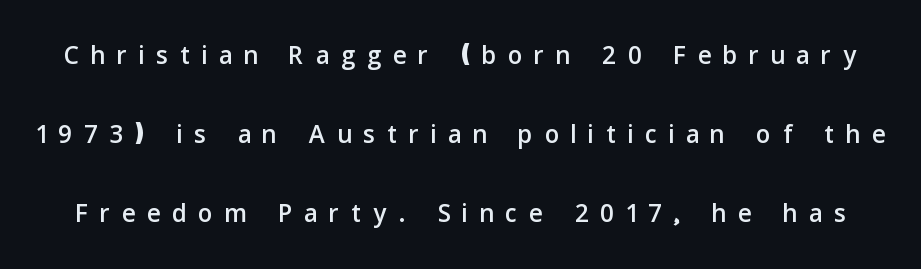
The image shows 36 px sans-serif type, upright; set loose line spacing (2.19x), unusually wide letter spacing (+0.34 em), not underlined; low stroke contrast and a medium x-height.
